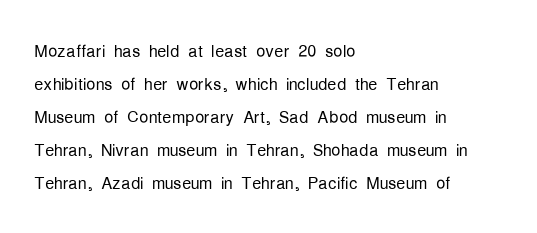
{"italic": "no", "bold": "no", "underline": "no", "align": "left", "line_spacing": "normal", "line_spacing_ratio": 1.43, "letter_spacing": "normal", "letter_spacing_em": 0.0, "glyph_px": 23}
